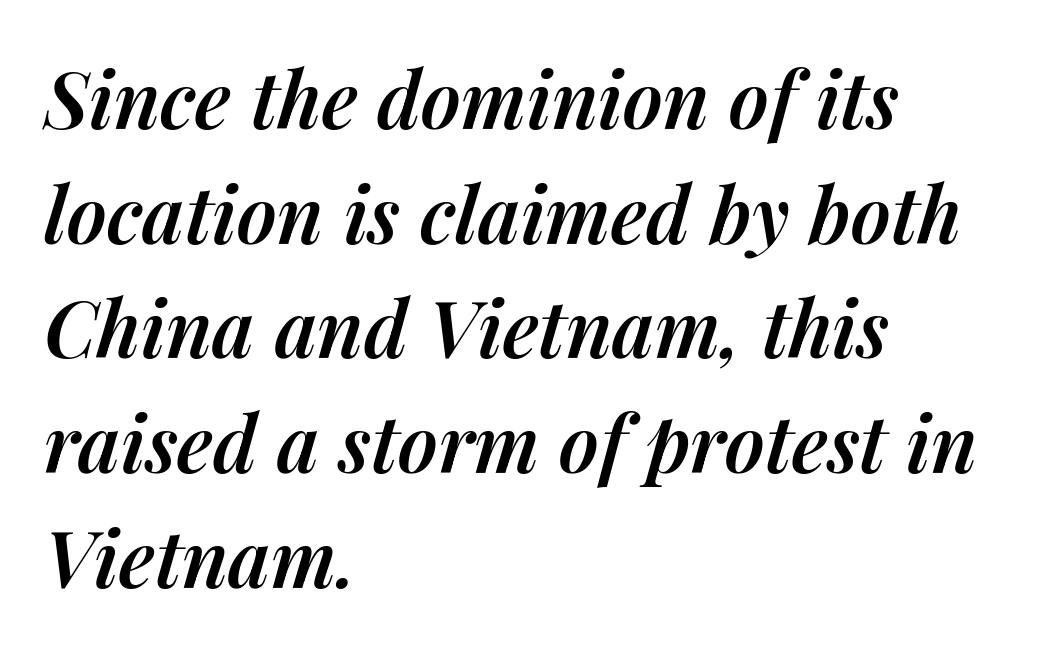
Line spacing here is normal. Caption: standard tracking, unaltered. Horizontal alignment here is leftward, the default for most running prose. Students, this is semibold: more ink than regular, less than bold.
